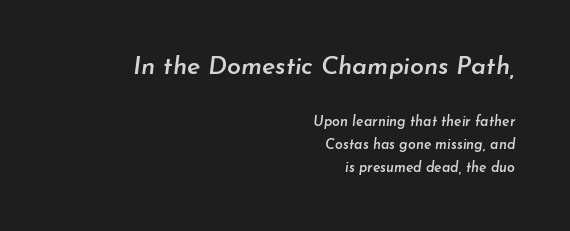
{"italic": "yes", "lean": "right", "slant_degrees": 7, "bold": "semi", "underline": "no", "align": "right", "line_spacing": "normal", "line_spacing_ratio": 1.62, "letter_spacing": "normal", "letter_spacing_em": 0.0, "larger_block": "first", "size_ratio": 1.79, "glyph_px": 25}
